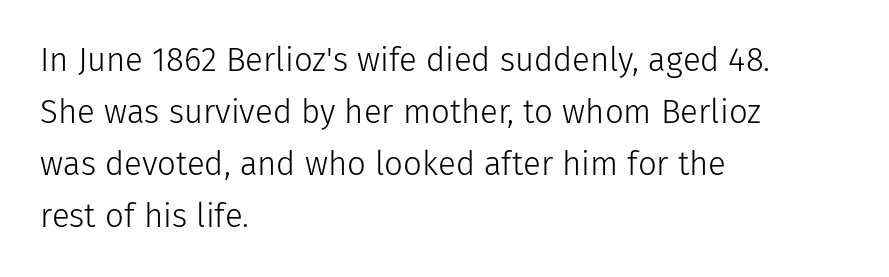
The image shows 33 px light sans-serif type, upright; set left-aligned, normal line spacing (1.58x), normal letter spacing, not underlined; low stroke contrast and a medium x-height.
